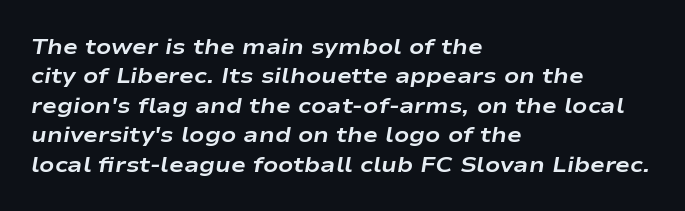
Q: Is the text bold? A: Yes.
Q: Is the text italic (slanted)? A: Yes, it leans right by about 9 degrees.
Q: Is the text underlined? A: No.
Q: How is the paragraph aligned? A: Left-aligned.
Q: Is the spacing between letters normal or unusually wide? A: Normal.
Q: Is the spacing between lines tight, normal or loose? A: Normal.
